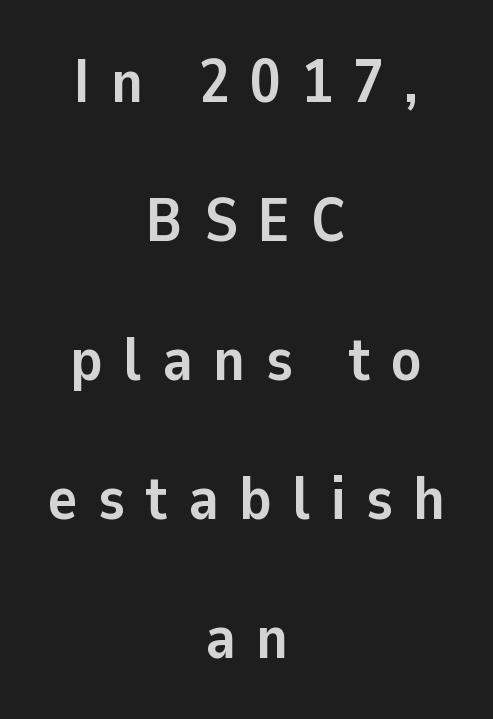
{"serif": "no", "italic": "no", "bold": "yes", "weight": "semibold", "width": "normal", "stroke_contrast": "low", "x_height": "medium", "monospaced": "no", "underline": "no", "align": "center", "line_spacing": "loose", "line_spacing_ratio": 2.24, "letter_spacing": "wide", "letter_spacing_em": 0.33, "glyph_px": 62}
